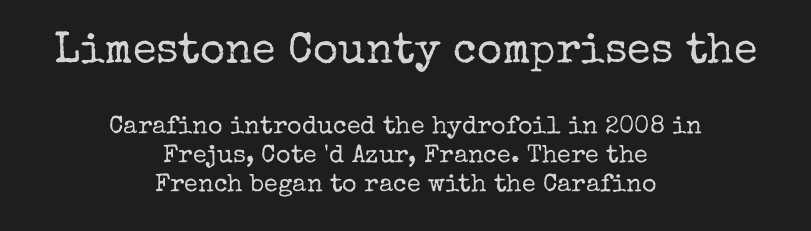
No heavy texture on the line: the type isn't bold. The axis of the letterforms is exactly vertical. Tracking here is standard; glyphs follow each other at the usual distance. The lines in this sample share a center point and differ in where they start and stop. Underlining? Definitely not there. Size contrast runs from large at the top to small at the bottom.
